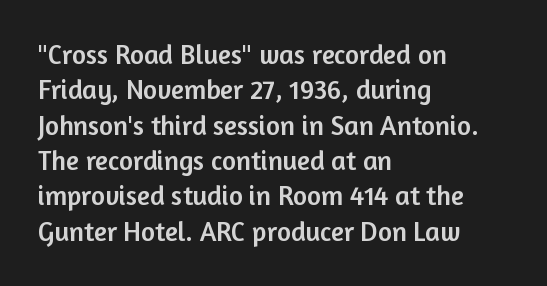
Interline gaps are of average width in this sample. The axis of the letterforms is exactly vertical. Casual observation: everything's shoved over to the left. These lines keep a tight, regular rhythm from letter to letter. Unmarked baselines from the first word to the last.
